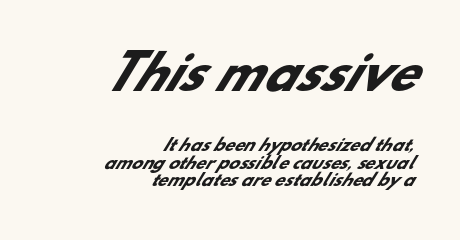
Q: Is the text bold? A: Yes.
Q: Is the typeface a serif or a sans-serif typeface? A: Sans-serif.
Q: Is the text underlined? A: No.
Q: How is the paragraph aligned? A: Right-aligned.
Q: Is the spacing between letters normal or unusually wide? A: Normal.
Q: Is the spacing between lines tight, normal or loose? A: Tight.
Q: Which block of text is set in a larger size, the first (top) or the second (bottom)? A: The first (top) one.
Q: Width (condensed, normal, or wide)? A: Normal.
Q: Stroke contrast? A: Low.
Q: x-height? A: Small.
Q: Monospaced? A: No.
